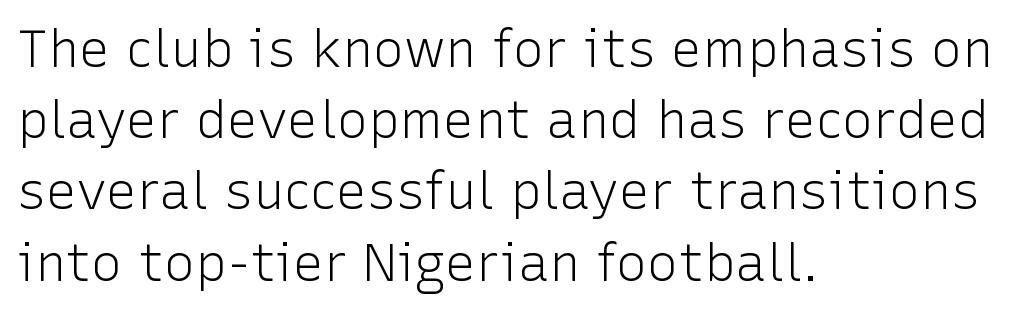
{"serif": "no", "italic": "no", "bold": "no", "weight": "light", "width": "normal", "stroke_contrast": "low", "x_height": "medium", "monospaced": "no", "underline": "no", "align": "left", "line_spacing": "normal", "line_spacing_ratio": 1.37, "letter_spacing": "normal", "letter_spacing_em": 0.0, "glyph_px": 52}
